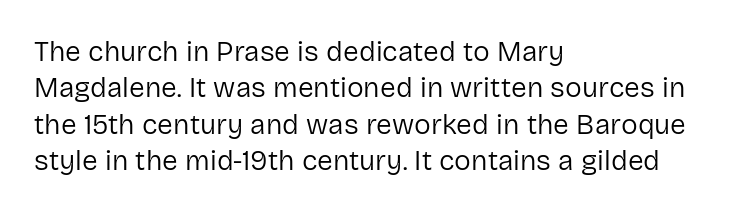
The tracking reads as untouched default to a designer's eye. The letters advance in unequal steps, a hallmark of proportional type. Typographically, this falls in the sans-serif category. Underlining? Definitely not there. The lines in this sample share a left origin and differ only in where they stop. Quick note: interline space is typical.
